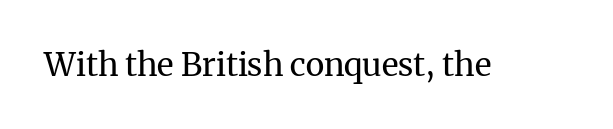
Q: Is the text bold? A: No.
Q: Is the text italic (slanted)? A: No, it is upright.
Q: Is the typeface a serif or a sans-serif typeface? A: Serif.
Q: Is the text underlined? A: No.
Q: Is the spacing between letters normal or unusually wide? A: Normal.
Q: Width (condensed, normal, or wide)? A: Normal.
Q: Stroke contrast? A: Medium.
Q: x-height? A: Medium.
Q: Monospaced? A: No.
